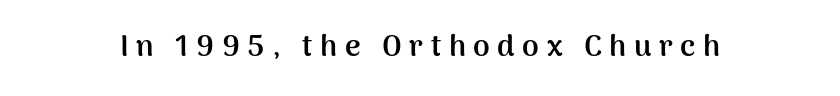
{"serif": "no", "italic": "no", "bold": "yes", "weight": "semibold", "width": "normal", "stroke_contrast": "medium", "x_height": "medium", "monospaced": "no", "underline": "no", "letter_spacing": "wide", "letter_spacing_em": 0.25, "glyph_px": 30}
